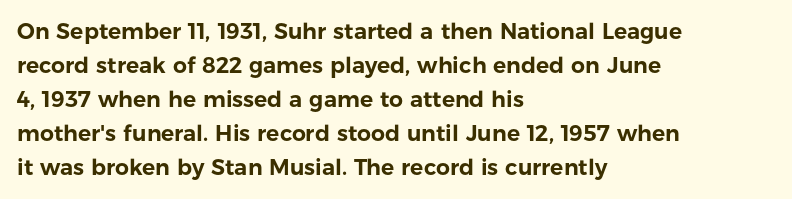
Students, observe: this is what conventionally led text looks like. This sample uses an upright cut, with every glyph sitting square on the baseline. A clean baseline with only descenders dipping below it. Each word holds together tightly as a unit, with standard inter-letter gaps.
